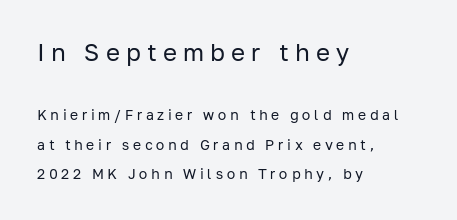
The image shows 24 px text type, upright; set left-aligned, loose line spacing (2.09x), unusually wide letter spacing (+0.26 em), not underlined; the first (top) block is 1.71x larger.
